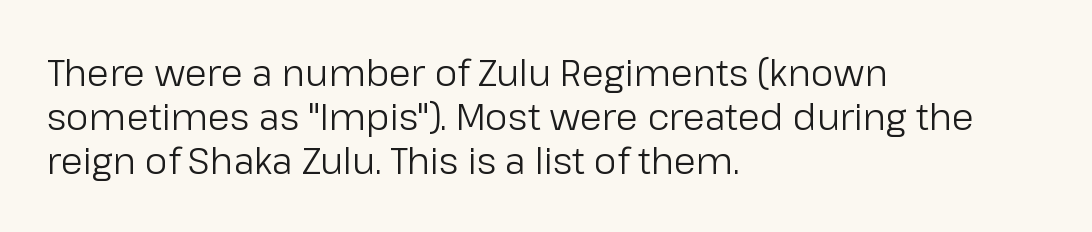
The image shows 36 px regular-weight sans-serif type, upright; set left-aligned, line spacing 1.22x, normal letter spacing, not underlined; low stroke contrast and a medium x-height.
